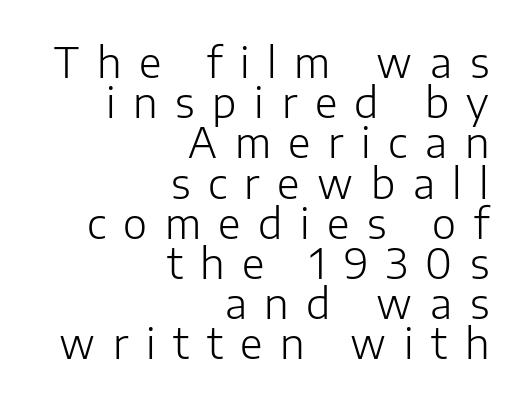
The image shows 41 px light sans-serif type, upright; set right-aligned, tight line spacing (0.98x), unusually wide letter spacing (+0.43 em), not underlined; low stroke contrast and a medium x-height.
